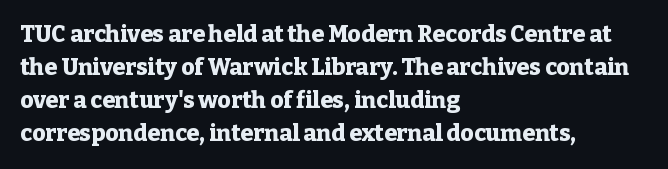
This sample keeps an unexceptional amount of space between lines. Strokes here are thick enough to call this a true bold. A student would call this left alignment; a typographer would say flush left, rag right. You can tell it's not italic because the verticals are truly vertical.
